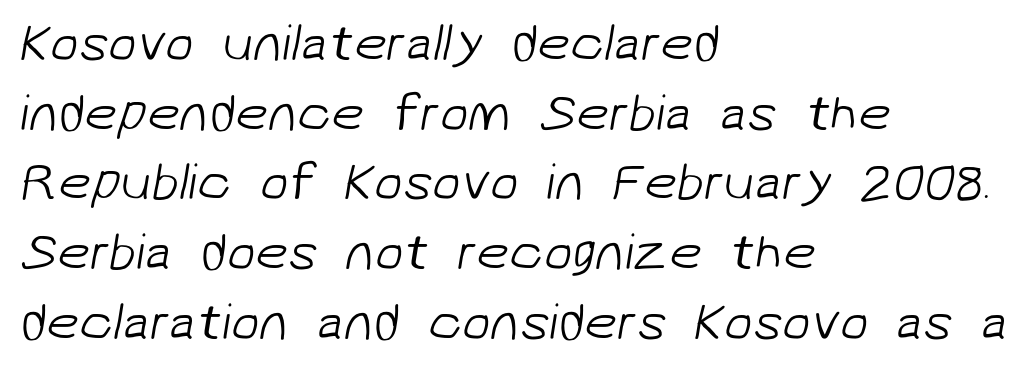
Q: Is the text bold? A: No.
Q: Is the typeface a serif or a sans-serif typeface? A: Sans-serif.
Q: Is the text underlined? A: No.
Q: How is the paragraph aligned? A: Left-aligned.
Q: Is the spacing between letters normal or unusually wide? A: Normal.
Q: Is the spacing between lines tight, normal or loose? A: Normal.
Q: Width (condensed, normal, or wide)? A: Normal.
Q: Stroke contrast? A: Low.
Q: x-height? A: Medium.
Q: Monospaced? A: No.
